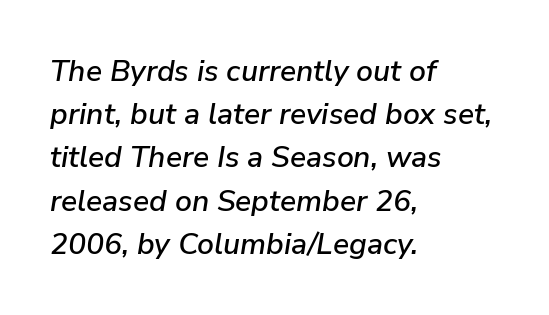
Q: Is the text italic (slanted)? A: Yes, it leans right by about 9 degrees.
Q: Is the text underlined? A: No.
Q: How is the paragraph aligned? A: Left-aligned.
Q: Is the spacing between letters normal or unusually wide? A: Normal.
Q: Is the spacing between lines tight, normal or loose? A: Normal.
Q: Width (condensed, normal, or wide)? A: Normal.
Q: Stroke contrast? A: Low.
Q: x-height? A: Medium.
Q: Monospaced? A: No.
